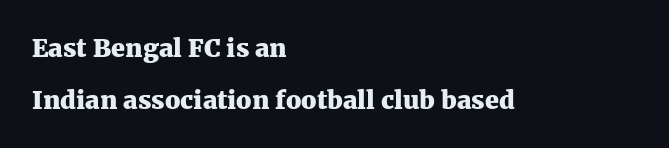
{"italic": "no", "bold": "yes", "underline": "no", "align": "left", "line_spacing": "loose", "line_spacing_ratio": 2.08, "letter_spacing": "normal", "letter_spacing_em": 0.0, "glyph_px": 25}
